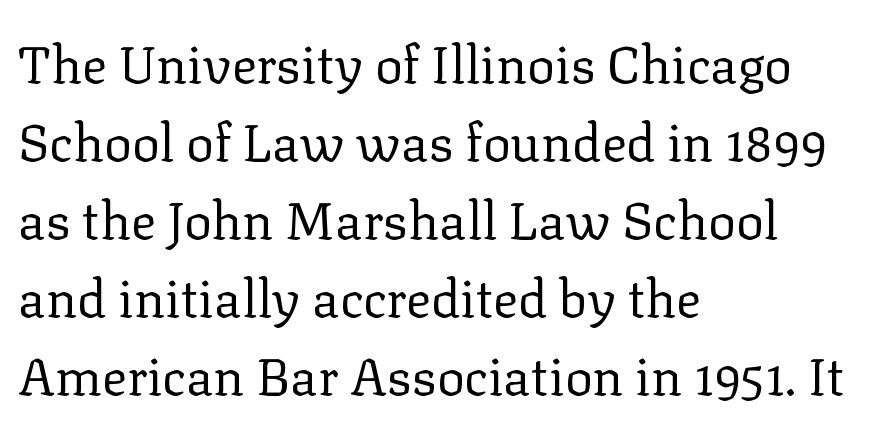
The image shows 52 px regular-weight serif type, upright; set left-aligned, normal line spacing (1.5x), normal letter spacing, not underlined; low stroke contrast and a medium x-height.
